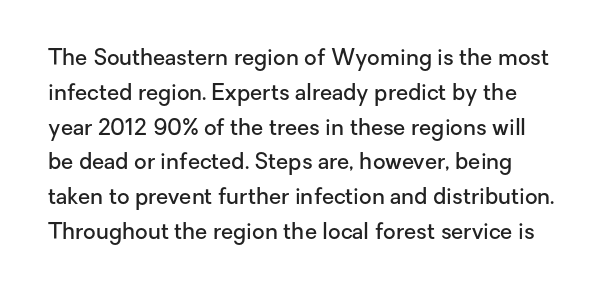
{"italic": "no", "bold": "semi", "underline": "no", "line_spacing": "normal", "line_spacing_ratio": 1.58, "letter_spacing": "normal", "letter_spacing_em": 0.0, "glyph_px": 22}
